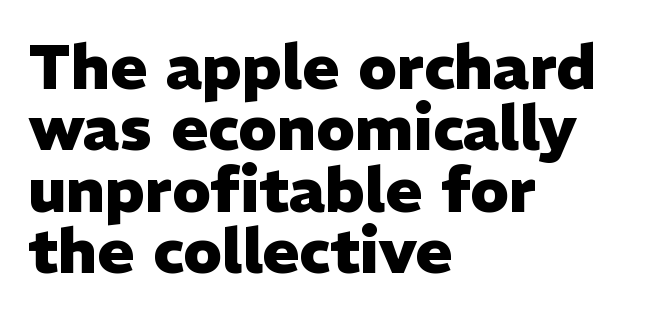
The image shows 62 px heavy sans-serif type, upright; set left-aligned, tight line spacing (0.99x), normal letter spacing, not underlined; low stroke contrast and a medium x-height.
